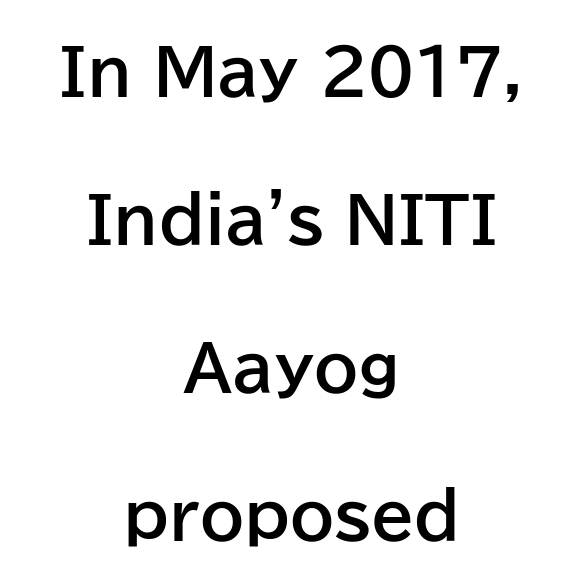
{"serif": "no", "italic": "no", "bold": "yes", "weight": "bold", "width": "normal", "stroke_contrast": "low", "x_height": "medium", "monospaced": "no", "underline": "no", "align": "center", "line_spacing": "loose", "line_spacing_ratio": 2.35, "letter_spacing": "normal", "letter_spacing_em": 0.0, "glyph_px": 63}
